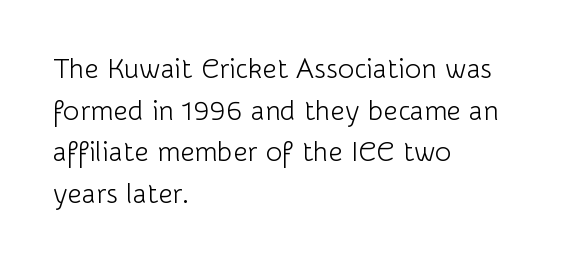
Proportional: the letters do not fall into vertical columns. Grotesque or geometric, the face here clearly has no serifs. How are the letters spaced? Ordinarily, with no added tracking. How would I describe the line gaps? Plain and ordinary.
